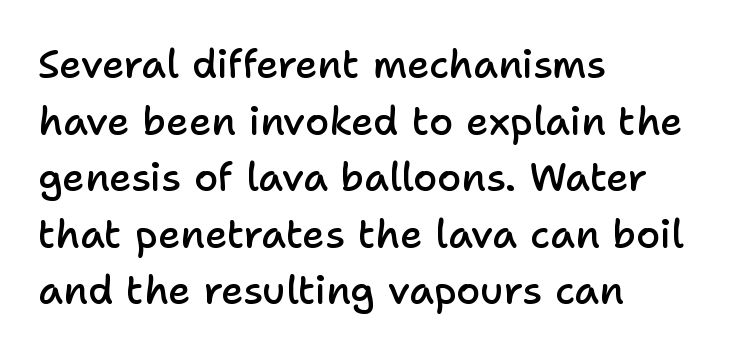
Q: Is the text bold? A: Semi-bold.
Q: Is the text italic (slanted)? A: No, it is upright.
Q: Is the typeface a serif or a sans-serif typeface? A: Sans-serif.
Q: Is the text underlined? A: No.
Q: How is the paragraph aligned? A: Left-aligned.
Q: Is the spacing between letters normal or unusually wide? A: Normal.
Q: Is the spacing between lines tight, normal or loose? A: Normal.
Q: Width (condensed, normal, or wide)? A: Normal.
Q: Stroke contrast? A: Low.
Q: x-height? A: Medium.
Q: Monospaced? A: No.
